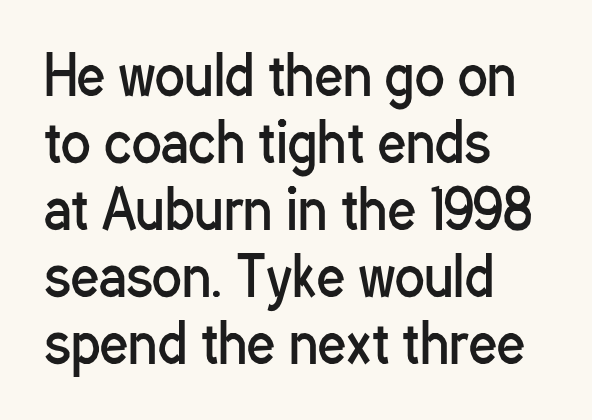
Q: Is the text bold? A: No.
Q: Is the text italic (slanted)? A: No, it is upright.
Q: Is the typeface a serif or a sans-serif typeface? A: Sans-serif.
Q: Is the text underlined? A: No.
Q: How is the paragraph aligned? A: Left-aligned.
Q: Is the spacing between letters normal or unusually wide? A: Normal.
Q: Width (condensed, normal, or wide)? A: Condensed.
Q: Stroke contrast? A: Low.
Q: x-height? A: Medium.
Q: Monospaced? A: No.
